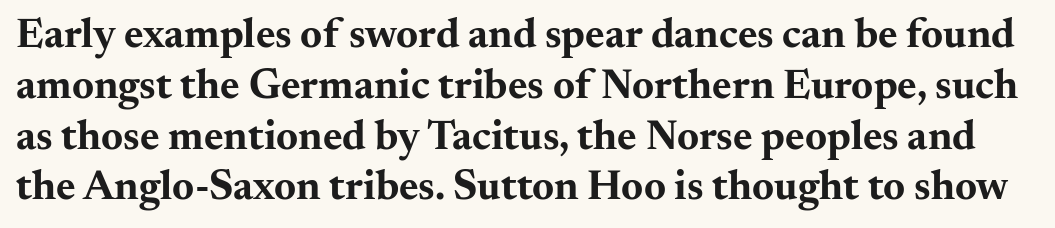
Each row of text sits above clean, open space. The specimen reads as upright at a glance. Between one letter and the next there's only the usual sliver of space. Heavy-handed strokes throughout: this text is bold. This rendering employs a face with finishing strokes, i.e., a serif. Do the characters align in a grid? No, the font is proportional.
